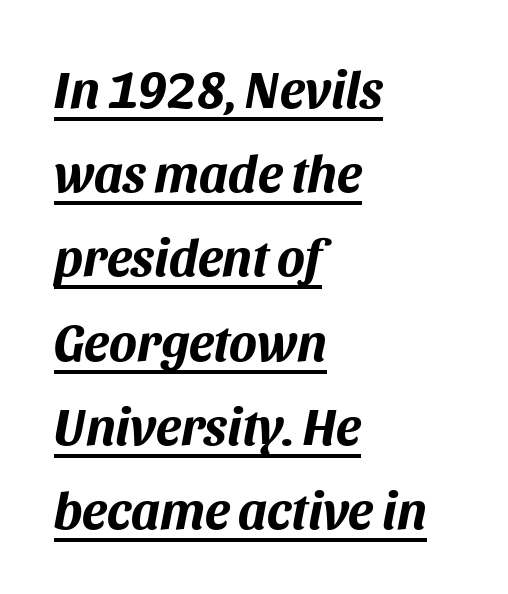
The image shows 52 px bold type, italic (leaning right); set left-aligned, normal line spacing (1.62x), normal letter spacing, underlined; medium stroke contrast and a large x-height.
